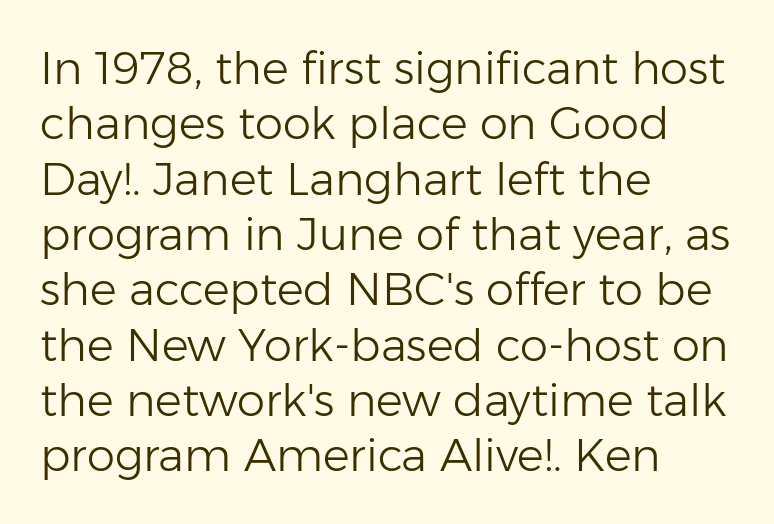
{"serif": "no", "italic": "no", "bold": "no", "weight": "light", "width": "normal", "stroke_contrast": "low", "x_height": "medium", "monospaced": "no", "underline": "no", "align": "left", "line_spacing_ratio": 1.23, "letter_spacing": "normal", "letter_spacing_em": 0.0, "glyph_px": 45}
